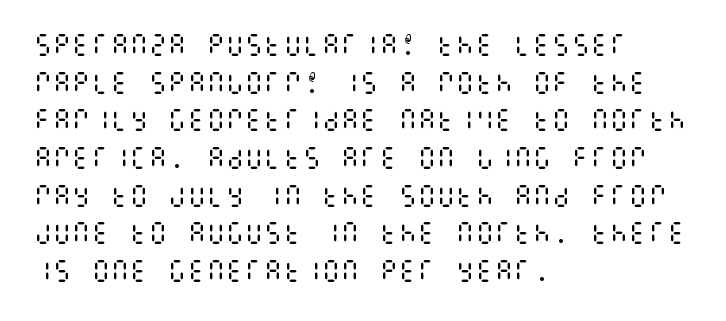
The setting favours the left margin, as ordinary paragraphs usually do. The face looks like a standard text weight, possibly lighter. Each row of text sits above clean, open space. Posture: straight, roman, zero tilt.
